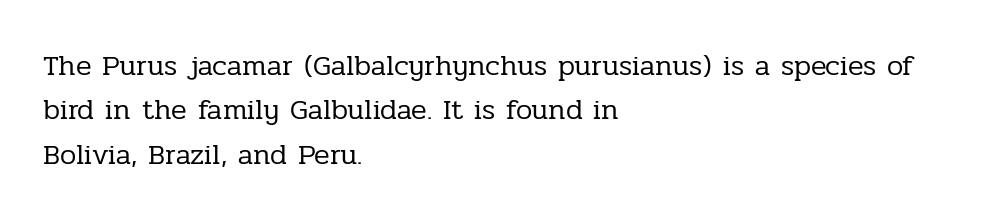
The image shows 29 px regular-weight serif type, upright; set left-aligned, normal line spacing (1.53x), normal letter spacing, not underlined; low stroke contrast and a medium x-height.
